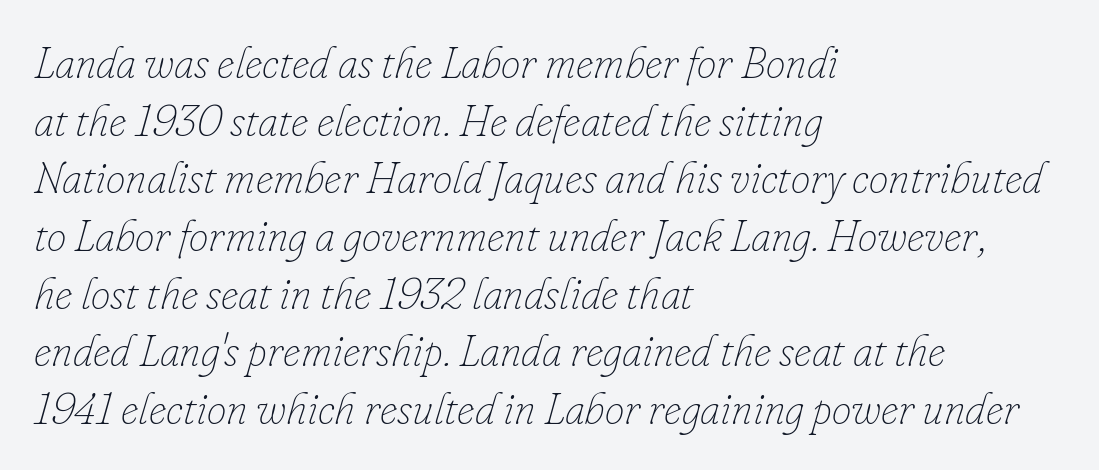
{"italic": "yes", "lean": "right", "slant_degrees": 16, "bold": "no", "weight": "thin", "width": "normal", "stroke_contrast": "low", "x_height": "small", "monospaced": "no", "underline": "no", "align": "left", "line_spacing": "normal", "line_spacing_ratio": 1.31, "letter_spacing": "normal", "letter_spacing_em": 0.0, "glyph_px": 44}
